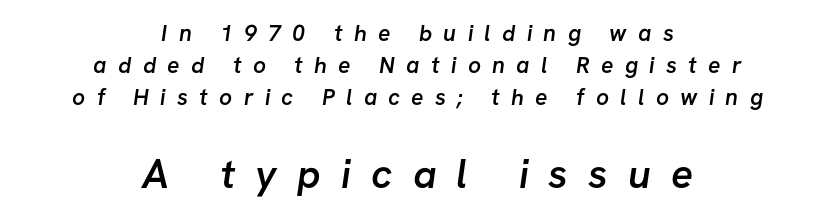
The image shows 41 px semibold sans-serif type; set centered, normal line spacing (1.39x), unusually wide letter spacing (+0.49 em), not underlined; the second (bottom) block is 1.78x larger; low stroke contrast and a medium x-height.
